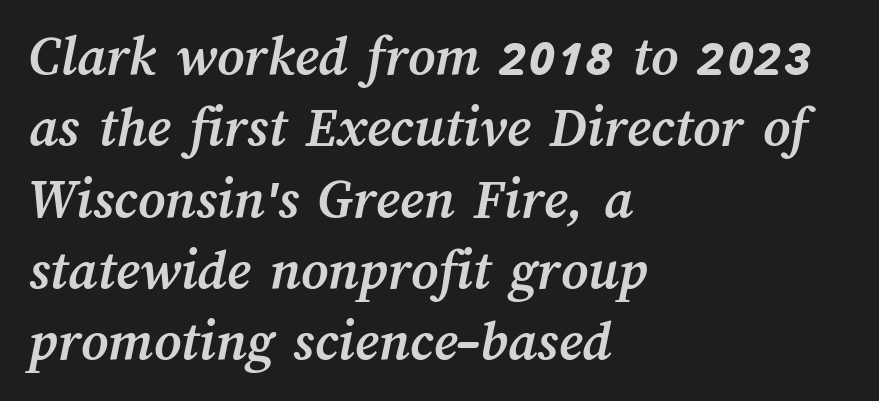
{"bold": "yes", "weight": "semibold", "width": "normal", "stroke_contrast": "medium", "x_height": "medium", "monospaced": "no", "underline": "no", "align": "left", "line_spacing_ratio": 1.23, "letter_spacing": "normal", "letter_spacing_em": 0.0, "glyph_px": 58}
